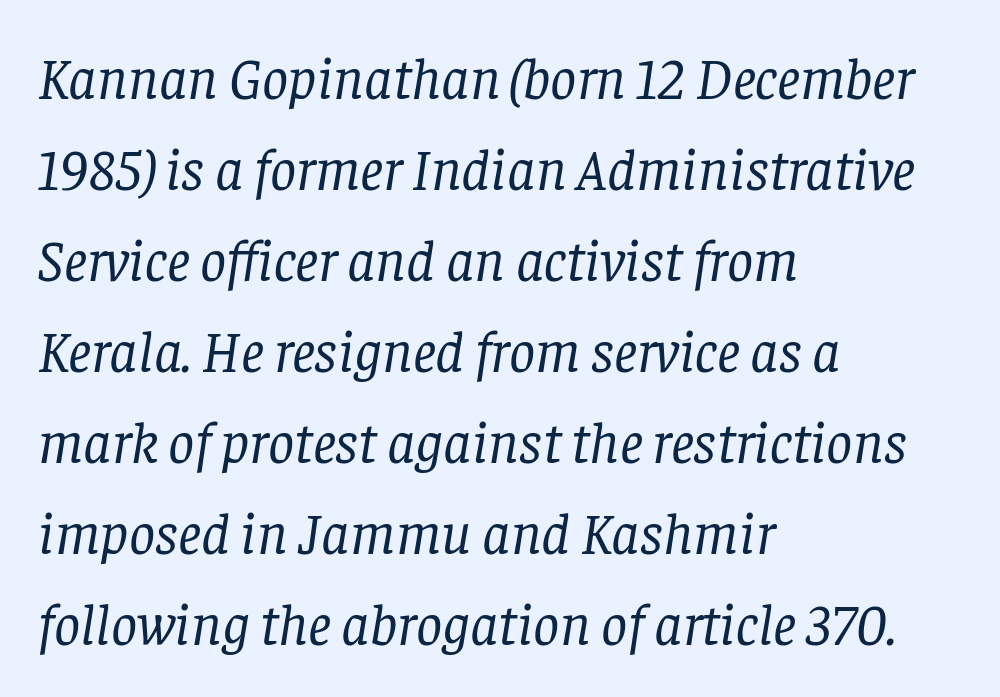
The type family on display is of the serif kind. Weight class: somewhere from thin through regular. No word sits above an underline. The block of text has a typical density, with ordinary space between rows. This sample has the flowing, uneven cadence of proportional lettering.
